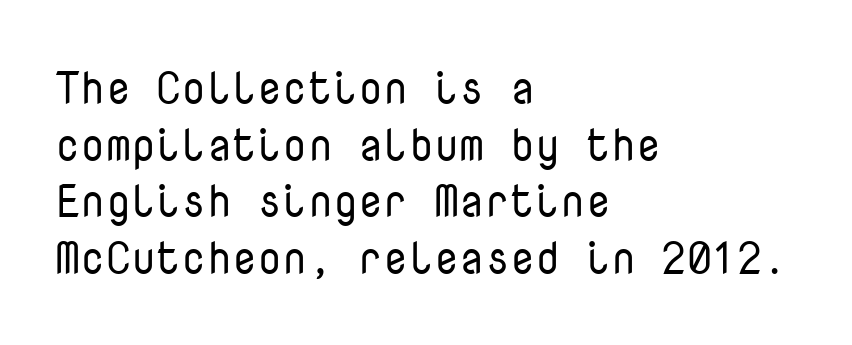
The image shows 45 px regular-weight sans-serif type, upright, monospaced; set left-aligned, normal line spacing (1.26x), normal letter spacing, not underlined; low stroke contrast and a medium x-height.
